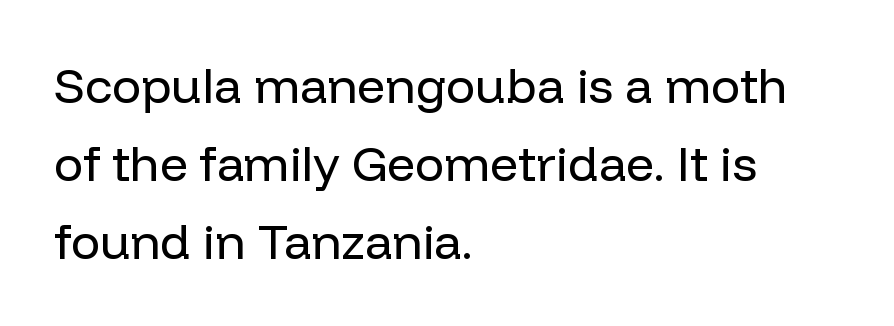
Think standard paragraph weight, or any step lighter than that. The space directly below the letters is spotless. Spacing verdict: proportional, widths tailored to each character. If you drew a line through each stem, it would be perfectly vertical.
